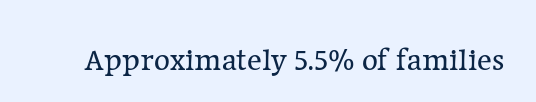
The image shows 31 px regular-weight serif type, upright; set normal letter spacing, not underlined; low stroke contrast and a medium x-height.
